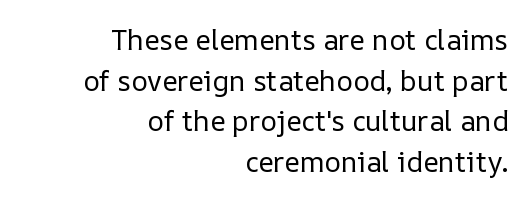
The image shows 28 px regular-weight type, upright; set right-aligned, normal line spacing (1.45x), normal letter spacing, not underlined; low stroke contrast and a medium x-height.
